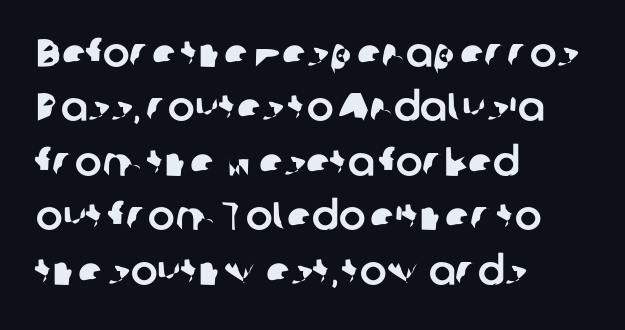
Q: Is the typeface a serif or a sans-serif typeface? A: Sans-serif.
Q: Is the text underlined? A: No.
Q: How is the paragraph aligned? A: Left-aligned.
Q: Is the spacing between letters normal or unusually wide? A: Normal.
Q: Is the spacing between lines tight, normal or loose? A: Normal.
Q: Width (condensed, normal, or wide)? A: Normal.
Q: Stroke contrast? A: Low.
Q: x-height? A: Medium.
Q: Monospaced? A: No.
